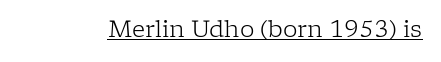
Students, observe the line beneath the letters — that is underlining. You can tell it's not italic because the verticals are truly vertical. Stems here are at most as thick as an everyday book face. Between one letter and the next there's only the usual sliver of space.
